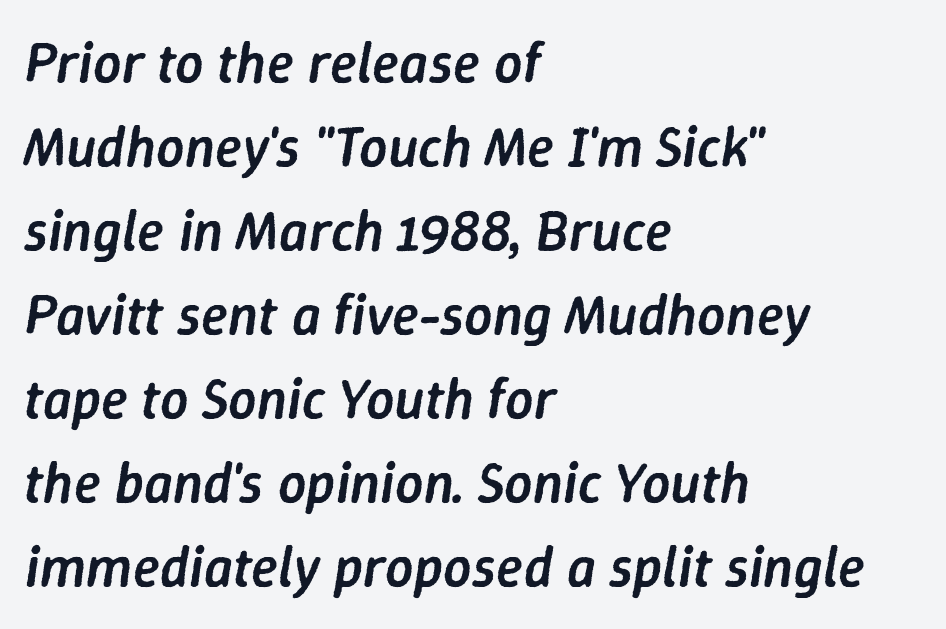
Q: Is the text bold? A: Semi-bold.
Q: Is the text italic (slanted)? A: Yes, it leans right by about 9 degrees.
Q: Is the text underlined? A: No.
Q: How is the paragraph aligned? A: Left-aligned.
Q: Is the spacing between letters normal or unusually wide? A: Normal.
Q: Is the spacing between lines tight, normal or loose? A: Normal.
Q: Width (condensed, normal, or wide)? A: Normal.
Q: Stroke contrast? A: Low.
Q: x-height? A: Medium.
Q: Monospaced? A: No.
